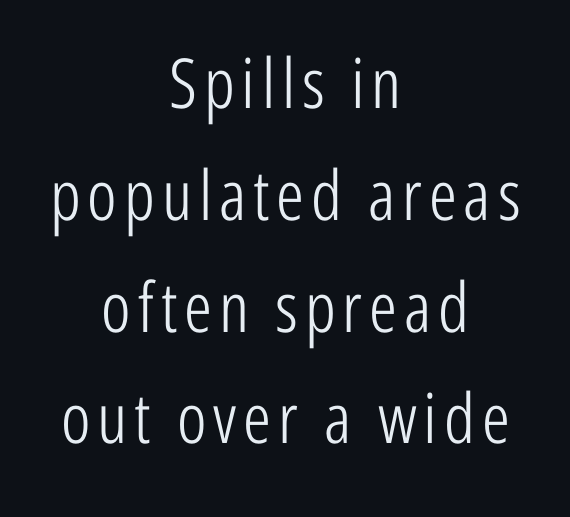
This rendering employs a face without finishing strokes, i.e., a sans-serif. Each new line begins a customary step beneath the previous one. The letters advance in unequal steps, a hallmark of proportional type. Heft: none added — not bold. The paragraph has two soft edges and a firm central axis.
